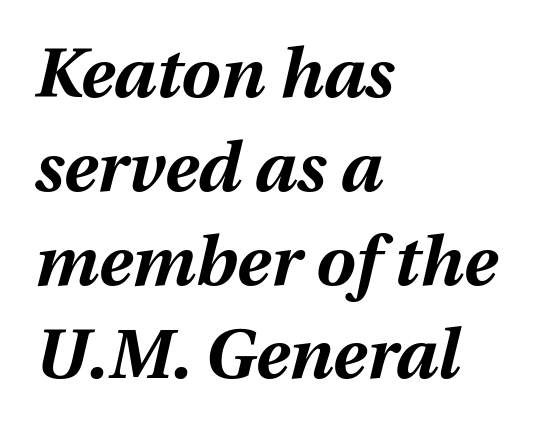
Q: Is the text bold? A: Yes.
Q: Is the text italic (slanted)? A: Yes, it leans right by about 12 degrees.
Q: Is the text underlined? A: No.
Q: How is the paragraph aligned? A: Left-aligned.
Q: Is the spacing between letters normal or unusually wide? A: Normal.
Q: Is the spacing between lines tight, normal or loose? A: Normal.
Q: Width (condensed, normal, or wide)? A: Normal.
Q: Stroke contrast? A: Medium.
Q: x-height? A: Medium.
Q: Monospaced? A: No.
